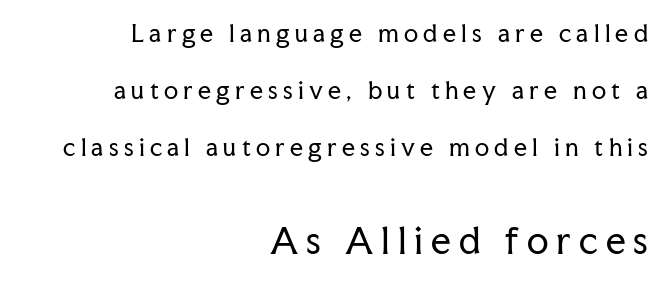
The image shows 35 px regular-weight serif type, upright; set right-aligned, loose line spacing (2.48x), unusually wide letter spacing (+0.23 em), not underlined; the second (bottom) block is 1.52x larger; low stroke contrast and a medium x-height.
